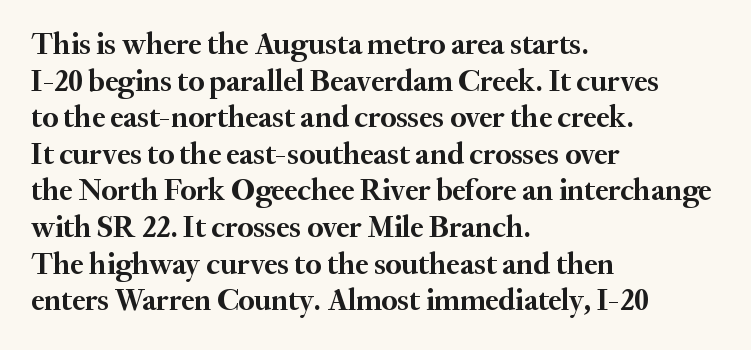
{"serif": "yes", "italic": "no", "bold": "yes", "weight": "semibold", "width": "normal", "stroke_contrast": "medium", "x_height": "small", "monospaced": "no", "underline": "no", "align": "left", "line_spacing_ratio": 1.22, "letter_spacing": "normal", "letter_spacing_em": 0.0, "glyph_px": 30}
